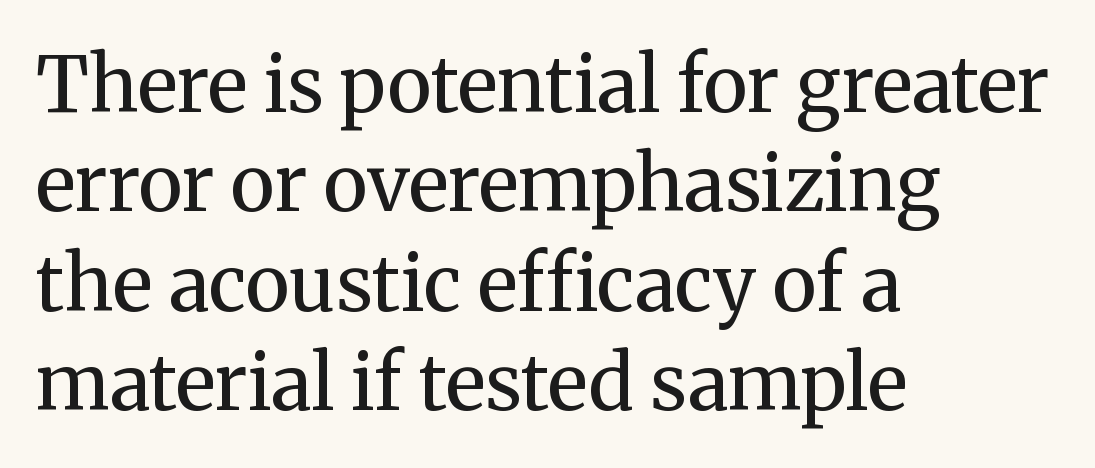
Regarding leading, the lines here are spaced in the standard way. The setting favours the left margin, as ordinary paragraphs usually do. Look at the tracking — it's just the regular setting, nothing added. Old-style or modern, the face here clearly has serifs. These lines are rendered in a variable-pitch font.
